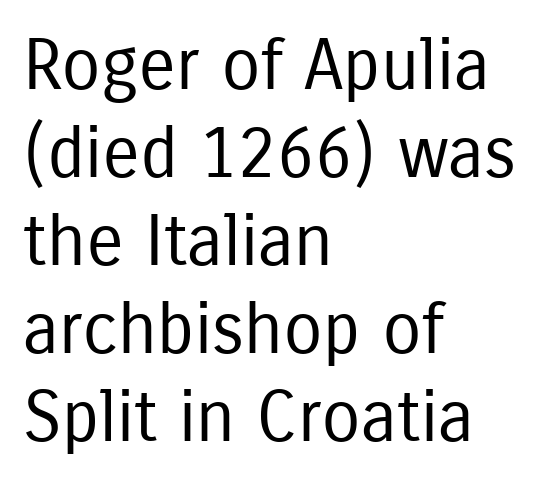
Q: Is the text bold? A: No.
Q: Is the text italic (slanted)? A: No, it is upright.
Q: Is the typeface a serif or a sans-serif typeface? A: Sans-serif.
Q: Is the text underlined? A: No.
Q: How is the paragraph aligned? A: Left-aligned.
Q: Is the spacing between letters normal or unusually wide? A: Normal.
Q: Width (condensed, normal, or wide)? A: Condensed.
Q: Stroke contrast? A: Low.
Q: x-height? A: Medium.
Q: Monospaced? A: No.
